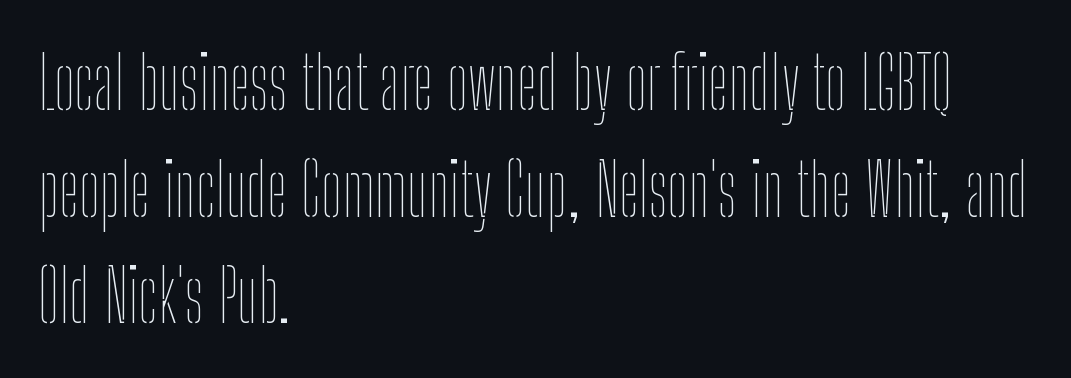
Q: Is the text bold? A: No.
Q: Is the text italic (slanted)? A: No, it is upright.
Q: Is the text underlined? A: No.
Q: How is the paragraph aligned? A: Left-aligned.
Q: Is the spacing between letters normal or unusually wide? A: Normal.
Q: Is the spacing between lines tight, normal or loose? A: Normal.
Q: Width (condensed, normal, or wide)? A: Condensed.
Q: Stroke contrast? A: Low.
Q: x-height? A: Medium.
Q: Monospaced? A: No.
